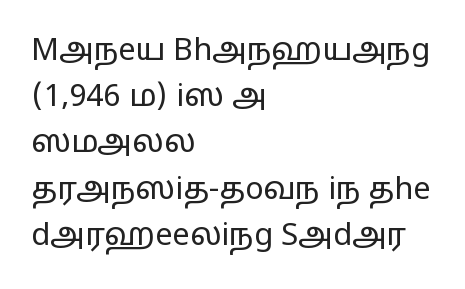
{"serif": "no", "italic": "no", "bold": "no", "weight": "regular", "width": "wide", "stroke_contrast": "low", "x_height": "medium", "monospaced": "no", "underline": "no", "align": "left", "line_spacing": "normal", "line_spacing_ratio": 1.49, "letter_spacing": "normal", "letter_spacing_em": 0.0, "glyph_px": 31}
